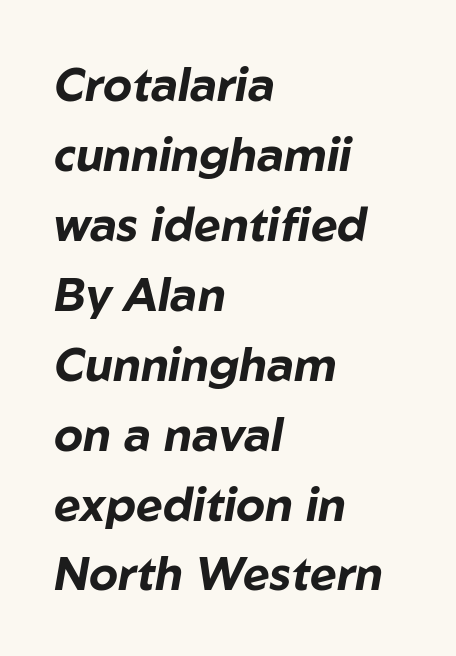
Q: Is the text bold? A: Yes.
Q: Is the text italic (slanted)? A: Yes, it leans right by about 10 degrees.
Q: Is the text underlined? A: No.
Q: How is the paragraph aligned? A: Left-aligned.
Q: Is the spacing between letters normal or unusually wide? A: Normal.
Q: Is the spacing between lines tight, normal or loose? A: Normal.
Q: Width (condensed, normal, or wide)? A: Normal.
Q: Stroke contrast? A: Low.
Q: x-height? A: Medium.
Q: Monospaced? A: No.
